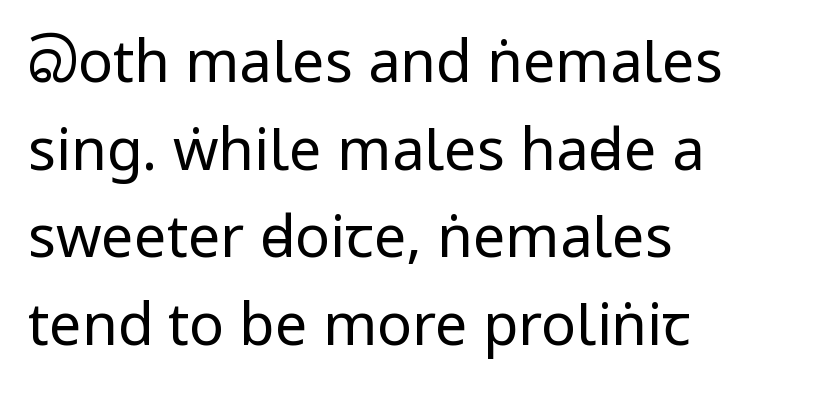
Varying glyph widths throughout — classic text-font behaviour. The vertical gap from one line to the next is medium. Quick note: underline off. Layout note: lines flush left. Words appear dense and cohesive because spacing is normal.
